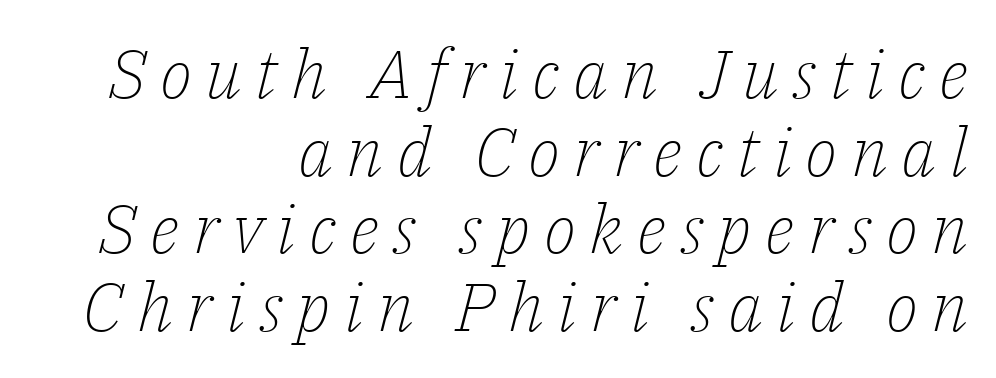
The image shows 68 px light serif type, italic (leaning right); set right-aligned, tight line spacing (1.14x), unusually wide letter spacing (+0.2 em), not underlined; low stroke contrast and a medium x-height.
